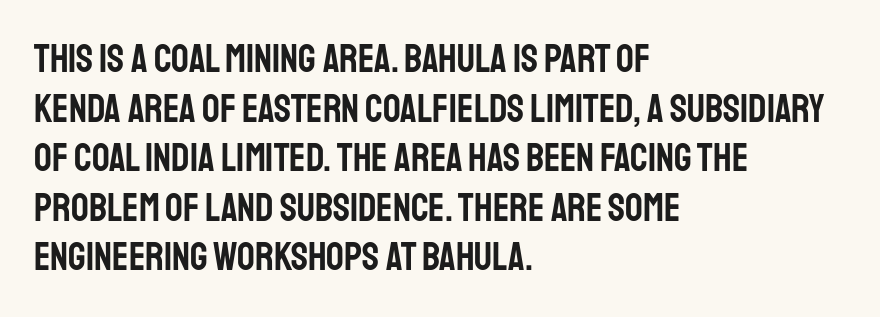
{"serif": "no", "italic": "no", "width": "condensed", "stroke_contrast": "low", "x_height": "large", "monospaced": "no", "underline": "no", "align": "left", "line_spacing": "normal", "line_spacing_ratio": 1.27, "letter_spacing": "normal", "letter_spacing_em": 0.0, "glyph_px": 39}
